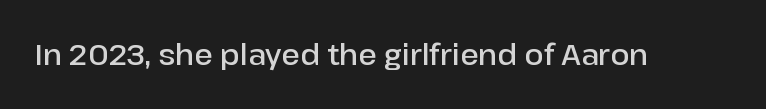
{"serif": "no", "italic": "no", "bold": "semi", "weight": "semibold", "width": "normal", "stroke_contrast": "low", "x_height": "medium", "monospaced": "no", "underline": "no", "letter_spacing": "normal", "letter_spacing_em": 0.0, "glyph_px": 28}
